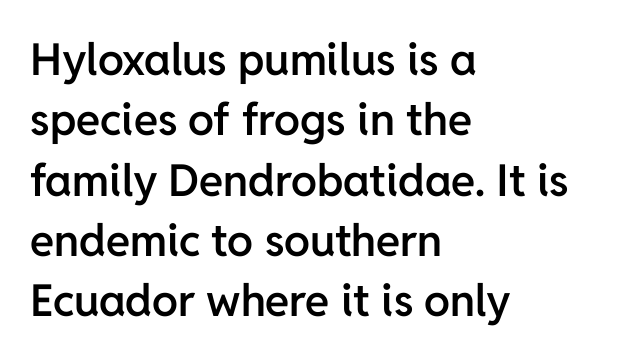
{"serif": "no", "italic": "no", "bold": "semi", "weight": "semibold", "width": "normal", "stroke_contrast": "low", "x_height": "medium", "monospaced": "no", "underline": "no", "align": "left", "line_spacing": "normal", "line_spacing_ratio": 1.37, "letter_spacing": "normal", "letter_spacing_em": 0.0, "glyph_px": 44}
